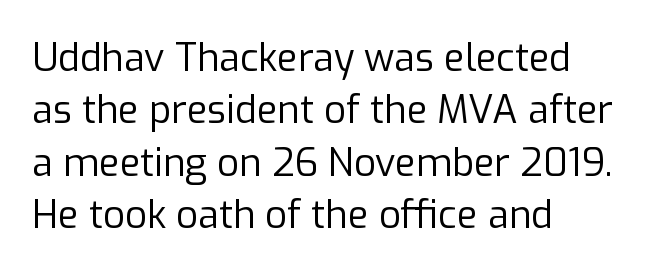
{"serif": "no", "italic": "no", "bold": "no", "weight": "regular", "width": "normal", "stroke_contrast": "low", "x_height": "medium", "monospaced": "no", "underline": "no", "align": "left", "line_spacing": "normal", "line_spacing_ratio": 1.38, "letter_spacing": "normal", "letter_spacing_em": 0.0, "glyph_px": 38}
